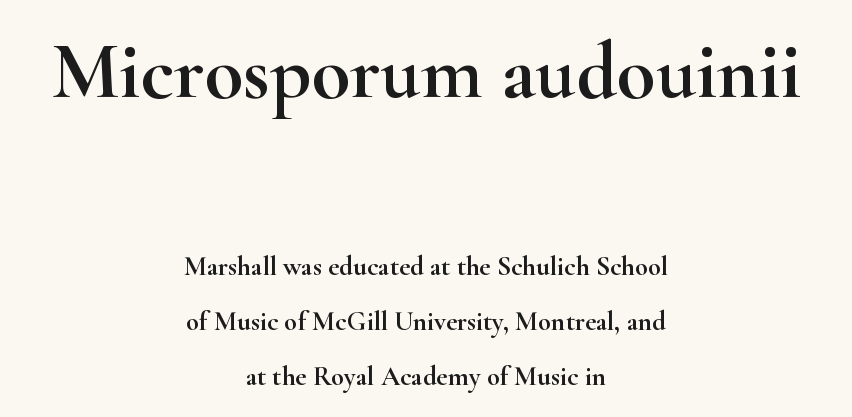
Q: Is the text italic (slanted)? A: No, it is upright.
Q: Is the typeface a serif or a sans-serif typeface? A: Serif.
Q: Is the text underlined? A: No.
Q: How is the paragraph aligned? A: Centered.
Q: Is the spacing between letters normal or unusually wide? A: Normal.
Q: Is the spacing between lines tight, normal or loose? A: Loose.
Q: Which block of text is set in a larger size, the first (top) or the second (bottom)? A: The first (top) one.
Q: Width (condensed, normal, or wide)? A: Wide.
Q: Stroke contrast? A: High.
Q: x-height? A: Small.
Q: Monospaced? A: No.
